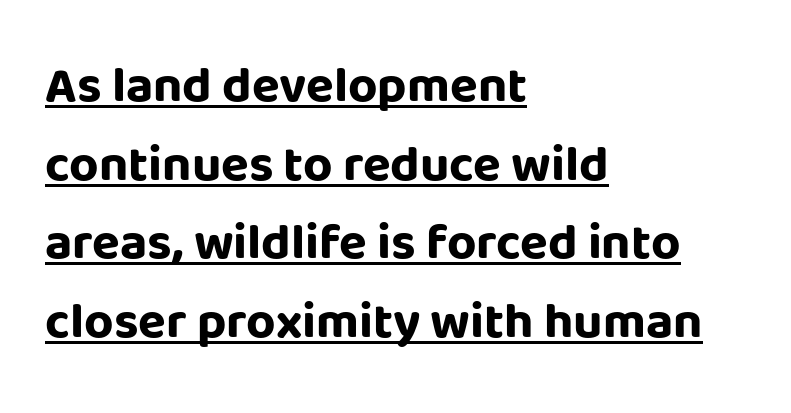
Q: Is the text bold? A: Yes.
Q: Is the text italic (slanted)? A: No, it is upright.
Q: Is the typeface a serif or a sans-serif typeface? A: Sans-serif.
Q: Is the text underlined? A: Yes.
Q: How is the paragraph aligned? A: Left-aligned.
Q: Is the spacing between letters normal or unusually wide? A: Normal.
Q: Is the spacing between lines tight, normal or loose? A: Normal.
Q: Width (condensed, normal, or wide)? A: Normal.
Q: Stroke contrast? A: Low.
Q: x-height? A: Large.
Q: Monospaced? A: No.
